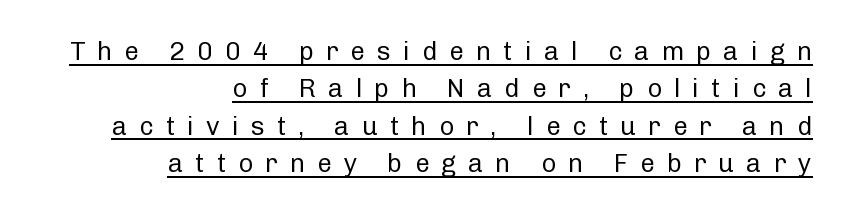
Q: Is the text bold? A: No.
Q: Is the text italic (slanted)? A: No, it is upright.
Q: Is the text underlined? A: Yes.
Q: How is the paragraph aligned? A: Right-aligned.
Q: Is the spacing between letters normal or unusually wide? A: Unusually wide.
Q: Is the spacing between lines tight, normal or loose? A: Normal.
